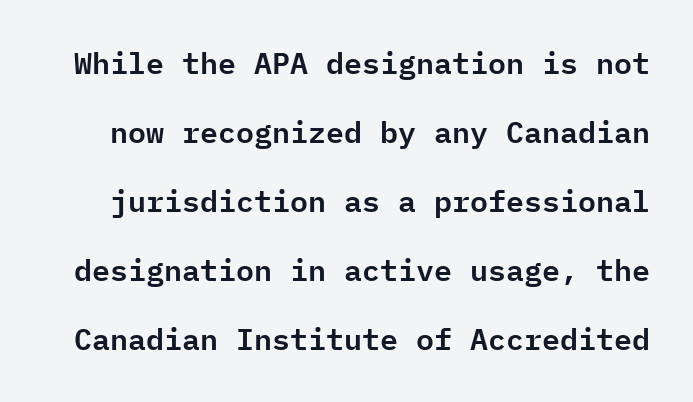
Q: Is the text italic (slanted)? A: No, it is upright.
Q: Is the typeface a serif or a sans-serif typeface? A: Sans-serif.
Q: Is the text underlined? A: No.
Q: Is the spacing between letters normal or unusually wide? A: Normal.
Q: Is the spacing between lines tight, normal or loose? A: Loose.
Q: Width (condensed, normal, or wide)? A: Normal.
Q: Stroke contrast? A: Low.
Q: x-height? A: Medium.
Q: Monospaced? A: Yes.
